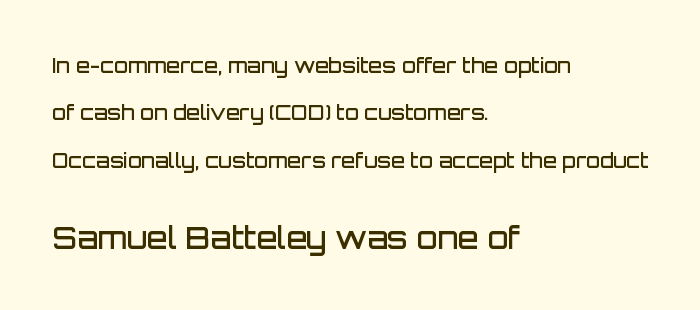
Between one letter and the next there's only the usual sliver of space. Compare the two chunks: the lower has the greater cap height. Successive baselines arrive slowly, with a big drop between each. Does the lettering tilt? It doesn't — this is upright.
